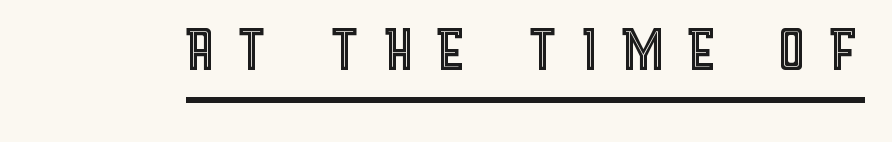
The passage shown is underscored from start to finish. Think of a printed novel: that variable character pitch is what you see here. Upright lettering throughout. Honestly, the letter spacing is so wide it's the main thing you notice.
